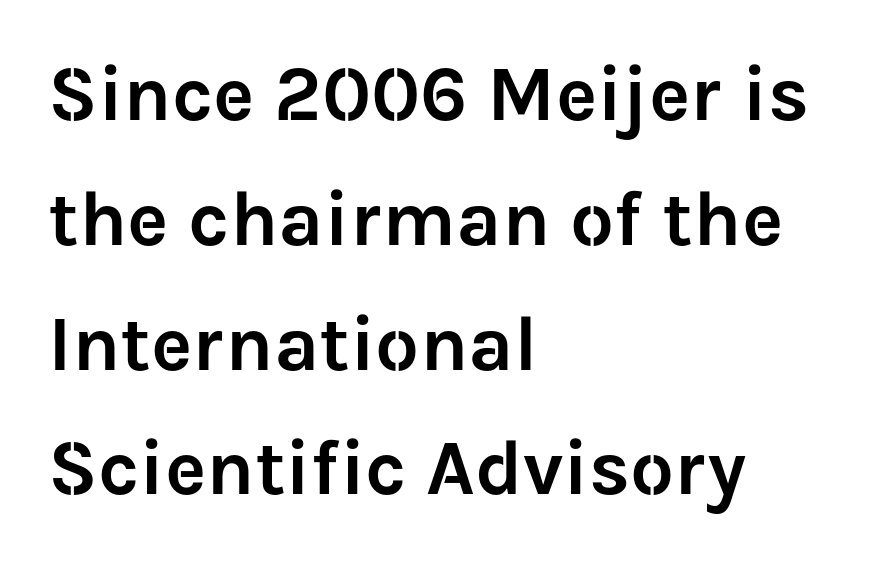
Normally led — the rows are evenly, conventionally spaced. Rendered with straight, roman letterforms. Descenders hang freely into open space. These lines are set flush left with a ragged right edge.
